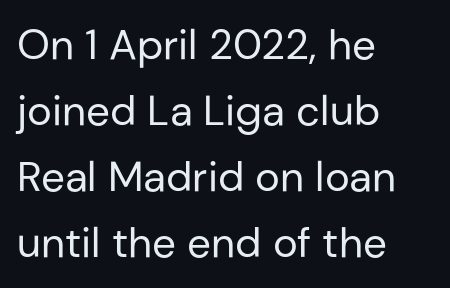
{"serif": "no", "italic": "no", "bold": "no", "weight": "regular", "width": "normal", "stroke_contrast": "low", "x_height": "medium", "monospaced": "no", "underline": "no", "align": "left", "line_spacing": "normal", "line_spacing_ratio": 1.57, "letter_spacing": "normal", "letter_spacing_em": 0.0, "glyph_px": 42}
